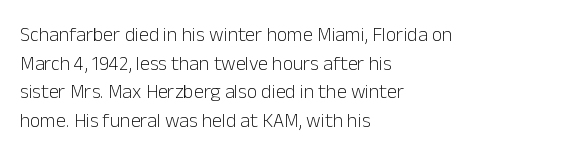
Q: Is the text bold? A: No.
Q: Is the text italic (slanted)? A: No, it is upright.
Q: Is the text underlined? A: No.
Q: How is the paragraph aligned? A: Left-aligned.
Q: Is the spacing between letters normal or unusually wide? A: Normal.
Q: Is the spacing between lines tight, normal or loose? A: Normal.
